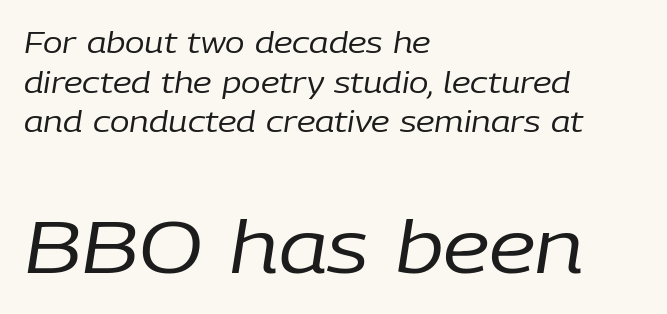
Q: Is the text bold? A: No.
Q: Is the text italic (slanted)? A: Yes, it leans right by about 9 degrees.
Q: Is the text underlined? A: No.
Q: How is the paragraph aligned? A: Left-aligned.
Q: Is the spacing between letters normal or unusually wide? A: Normal.
Q: Is the spacing between lines tight, normal or loose? A: Normal.
Q: Which block of text is set in a larger size, the first (top) or the second (bottom)? A: The second (bottom) one.
Q: Width (condensed, normal, or wide)? A: Normal.
Q: Stroke contrast? A: Low.
Q: x-height? A: Medium.
Q: Monospaced? A: No.
